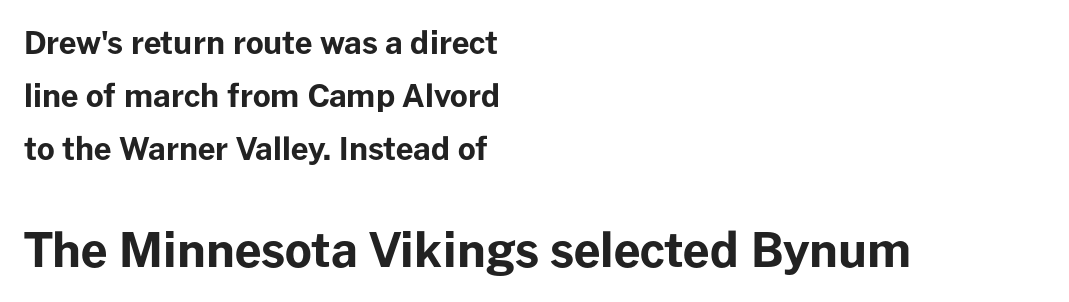
The image shows 47 px bold sans-serif type, upright; set left-aligned, line spacing 1.71x, normal letter spacing, not underlined; the second (bottom) block is 1.52x larger; low stroke contrast and a medium x-height.
